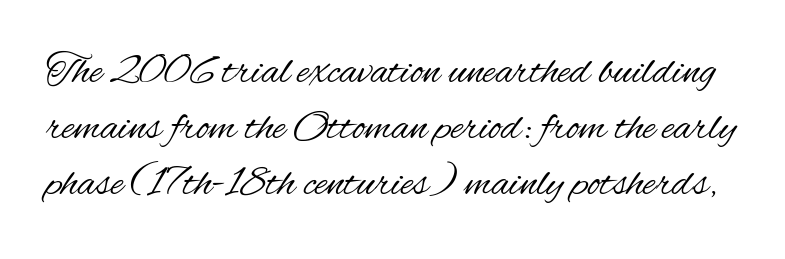
No letter is thick-stroked: the sample isn't bold. What's the leading like? Ordinary, nothing unusual. The passage shown has conventional tracking throughout. Serifs: no, the terminals of the letterforms are clean.
